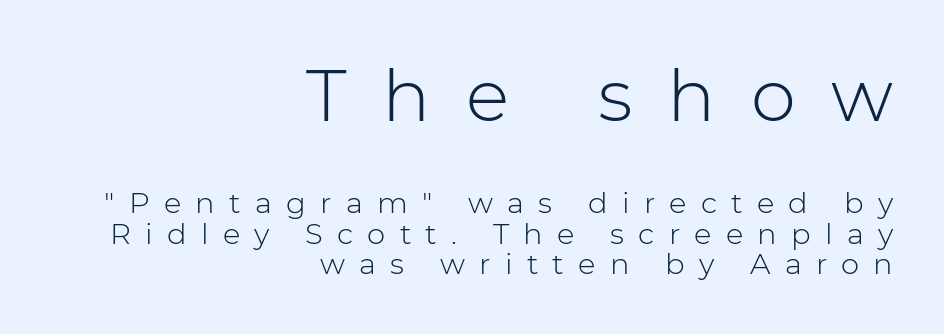
The face used here is rendered with a markedly widened letterfit. It's the straight-up-and-down kind of type. Unmarked baselines from the first word to the last. The face used here is proportionally spaced, like ordinary book or web type. Compared with typical paragraphs, the rows here are closer together. Examine the stroke ends and you'll find no serifs.
